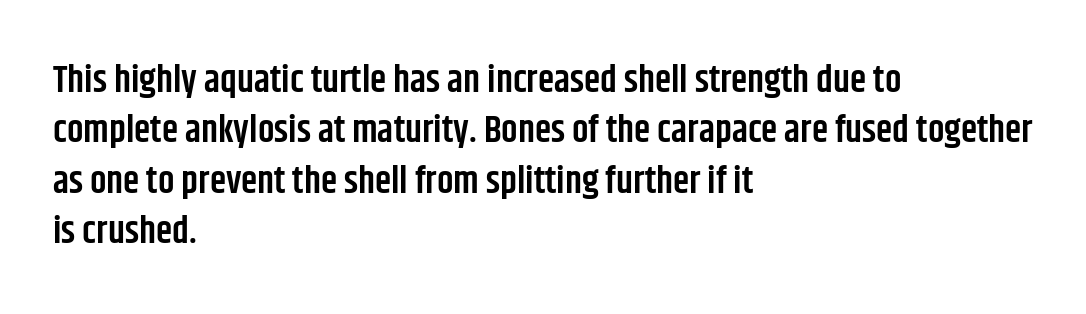
{"serif": "no", "italic": "no", "bold": "semi", "weight": "semibold", "width": "condensed", "stroke_contrast": "low", "x_height": "large", "monospaced": "no", "underline": "no", "align": "left", "line_spacing": "normal", "line_spacing_ratio": 1.36, "letter_spacing": "normal", "letter_spacing_em": 0.0, "glyph_px": 37}
